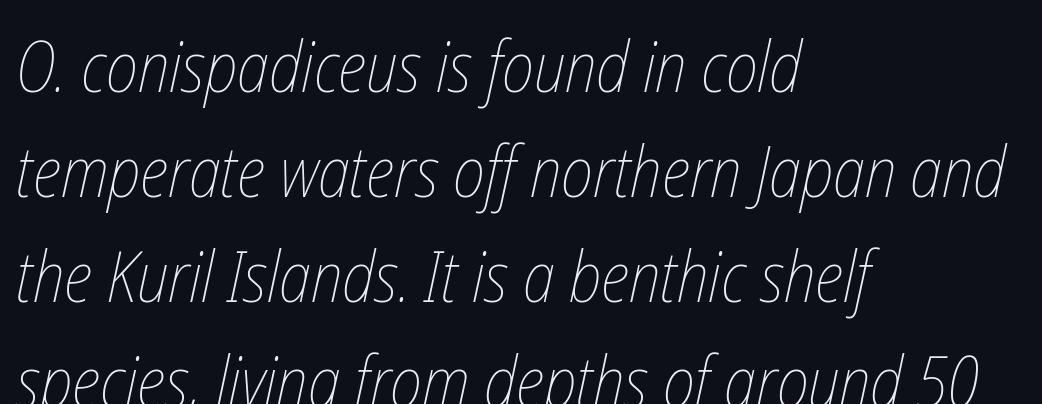
Q: Is the text bold? A: No.
Q: Is the text underlined? A: No.
Q: How is the paragraph aligned? A: Left-aligned.
Q: Is the spacing between letters normal or unusually wide? A: Normal.
Q: Is the spacing between lines tight, normal or loose? A: Normal.
Q: Width (condensed, normal, or wide)? A: Condensed.
Q: Stroke contrast? A: Low.
Q: x-height? A: Medium.
Q: Monospaced? A: No.
